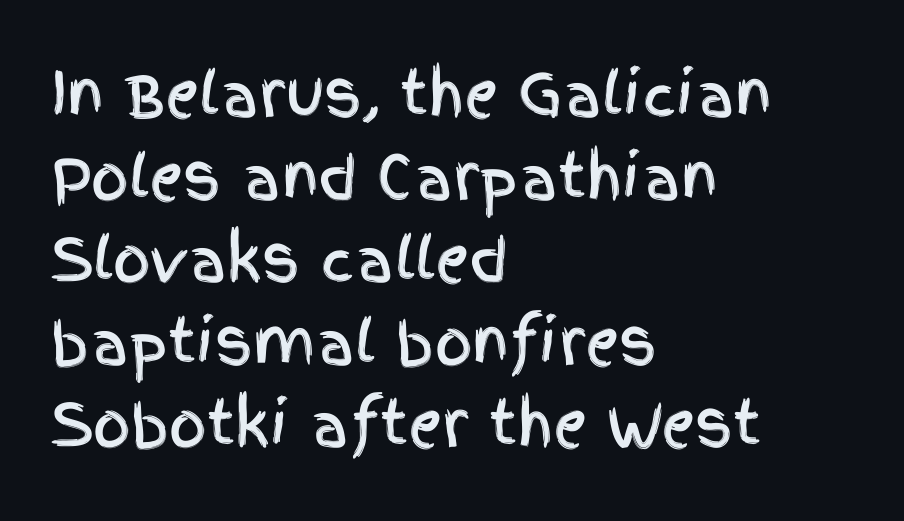
The image shows 59 px condensed sans-serif type, upright; set left-aligned, normal line spacing (1.4x), normal letter spacing, not underlined; a large x-height.
